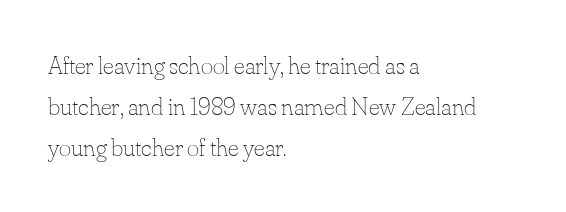
The words here are not underlined. Unbolded letterforms with no extra heft. Quick note: interline space is typical. These lines stack with their left ends in a neat column. Ordinary non-slanted type is in use. Here the glyphs are tracked normally, forming tight word shapes.
